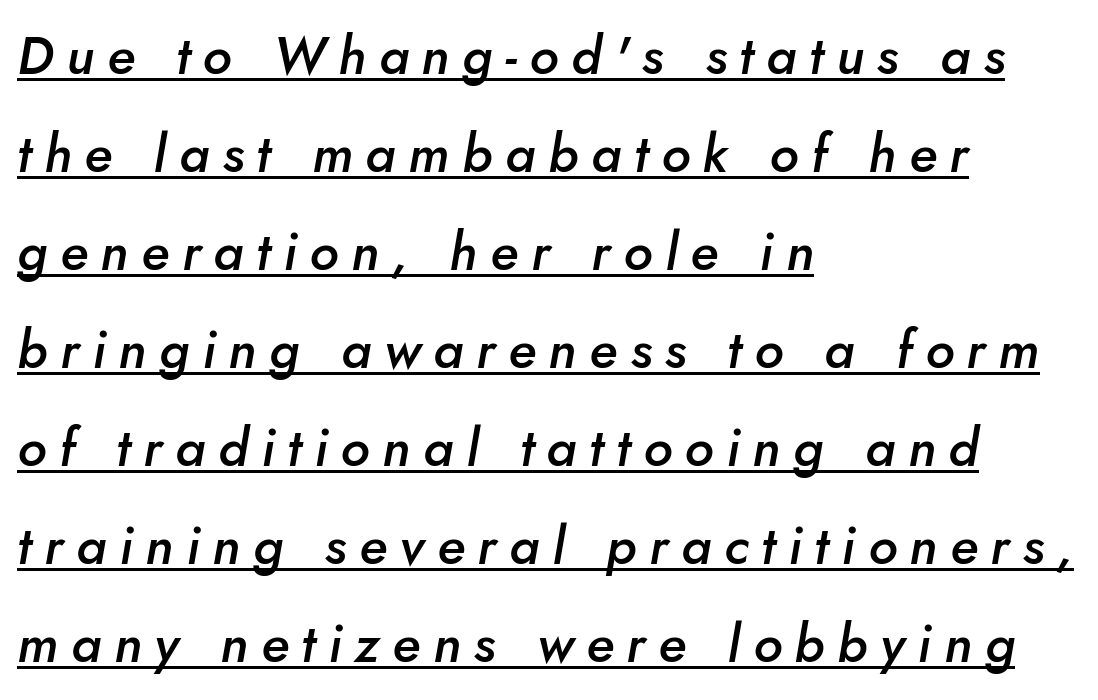
The image shows 53 px semibold type, italic (leaning right); set left-aligned, line spacing 1.85x, unusually wide letter spacing (+0.24 em), underlined; low stroke contrast and a small x-height.
